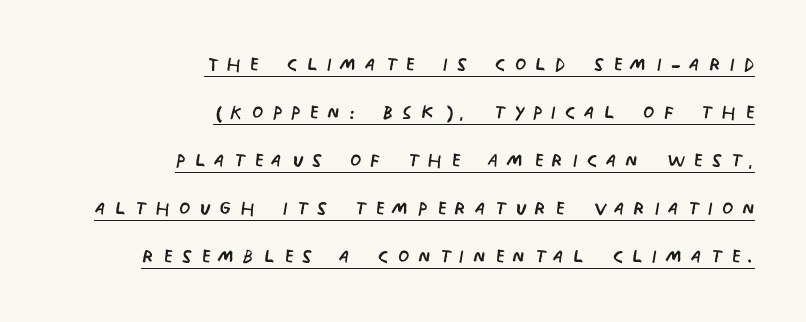
The image shows 26 px text type; set right-aligned, line spacing 1.85x, unusually wide letter spacing (+0.33 em), underlined.
